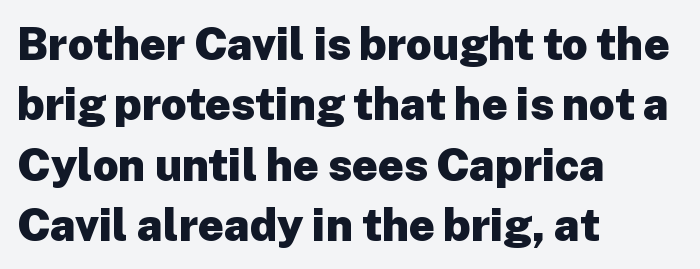
{"serif": "no", "italic": "no", "bold": "yes", "weight": "heavy", "width": "normal", "stroke_contrast": "low", "x_height": "medium", "monospaced": "no", "underline": "no", "align": "left", "line_spacing": "normal", "line_spacing_ratio": 1.34, "letter_spacing": "normal", "letter_spacing_em": 0.0, "glyph_px": 45}
